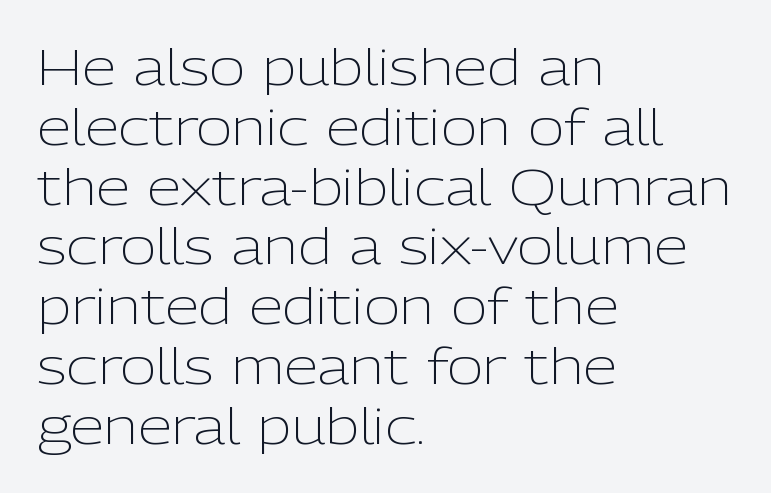
This sample is left-justified, so line endings fall wherever the words run out. Unlike italic type, these characters show no tilt at all. Here the glyphs are tracked normally, forming tight word shapes. A typesetter would call this proportional, since set widths differ per character. You can tell from the bare stems that sans-serif type was used. Just letters on the line, the space beneath them empty.
